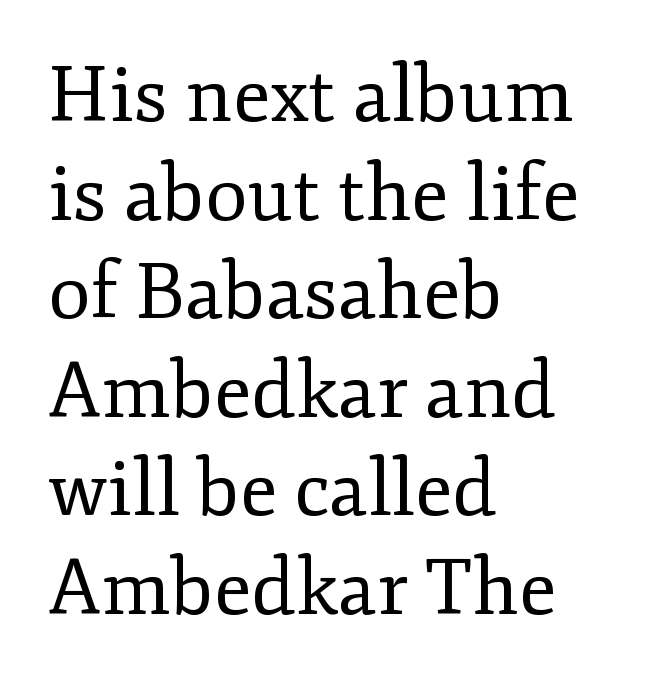
Q: Is the text bold? A: No.
Q: Is the text italic (slanted)? A: No, it is upright.
Q: Is the typeface a serif or a sans-serif typeface? A: Serif.
Q: Is the text underlined? A: No.
Q: How is the paragraph aligned? A: Left-aligned.
Q: Is the spacing between letters normal or unusually wide? A: Normal.
Q: Is the spacing between lines tight, normal or loose? A: Normal.
Q: Width (condensed, normal, or wide)? A: Normal.
Q: Stroke contrast? A: Low.
Q: x-height? A: Small.
Q: Monospaced? A: No.
